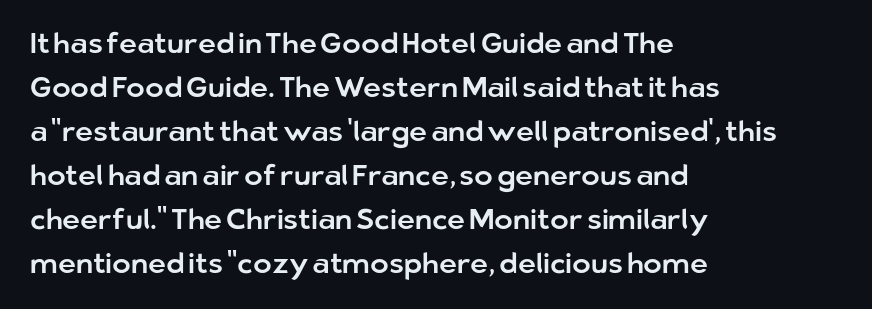
A typesetter would mark this as roman, not italic. The tracking reads as untouched default to a designer's eye. Compared with typical paragraphs, the rows here are spaced about the same. Examine the stroke ends and you'll find no serifs. Plain, unruled lines of type. The ragged edge is on the right, which tells us the setting is flush left.
